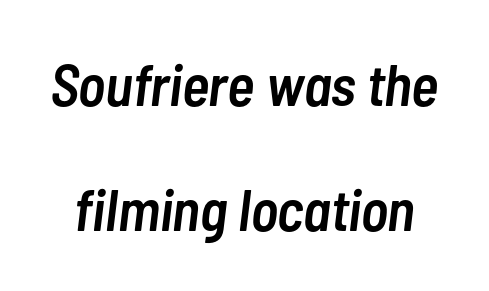
Q: Is the text bold? A: Semi-bold.
Q: Is the text italic (slanted)? A: Yes, it leans right by about 7 degrees.
Q: Is the text underlined? A: No.
Q: Is the spacing between letters normal or unusually wide? A: Normal.
Q: Is the spacing between lines tight, normal or loose? A: Loose.
Q: Width (condensed, normal, or wide)? A: Condensed.
Q: Stroke contrast? A: Low.
Q: x-height? A: Medium.
Q: Monospaced? A: No.
